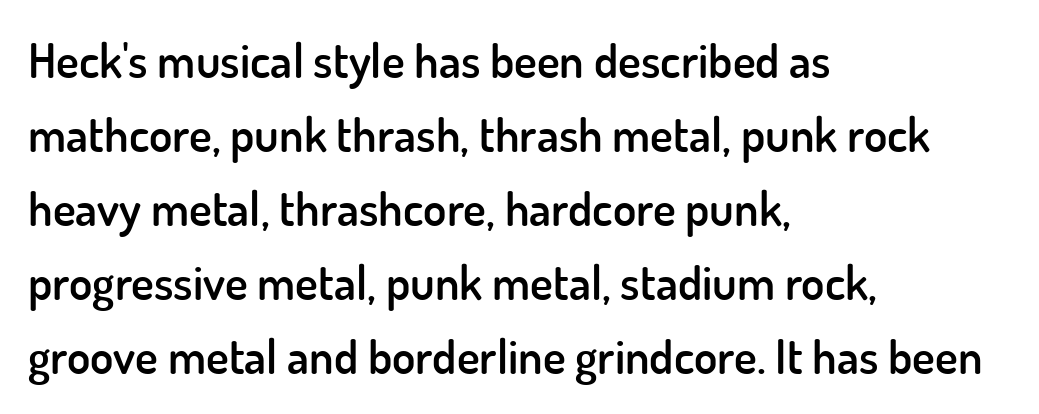
The image shows 48 px semibold sans-serif type, upright; set left-aligned, normal line spacing (1.54x), normal letter spacing, not underlined; low stroke contrast and a small x-height.
